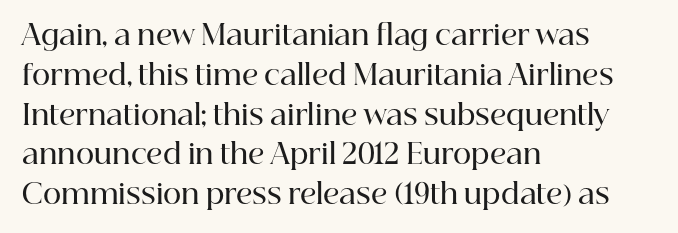
Q: Is the text bold? A: Semi-bold.
Q: Is the text italic (slanted)? A: No, it is upright.
Q: Is the typeface a serif or a sans-serif typeface? A: Serif.
Q: Is the text underlined? A: No.
Q: How is the paragraph aligned? A: Left-aligned.
Q: Is the spacing between letters normal or unusually wide? A: Normal.
Q: Is the spacing between lines tight, normal or loose? A: Normal.
Q: Width (condensed, normal, or wide)? A: Normal.
Q: Stroke contrast? A: High.
Q: x-height? A: Medium.
Q: Monospaced? A: No.
